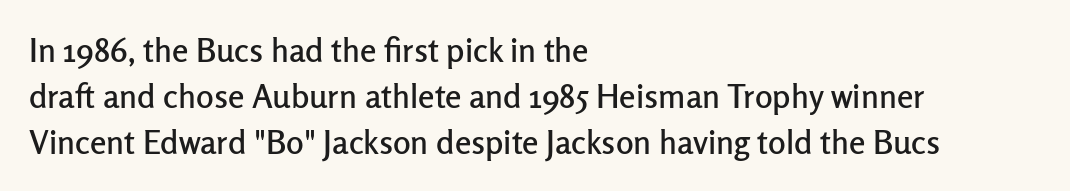
{"serif": "no", "italic": "no", "width": "normal", "stroke_contrast": "low", "x_height": "medium", "monospaced": "no", "underline": "no", "align": "left", "line_spacing": "normal", "line_spacing_ratio": 1.39, "letter_spacing": "normal", "letter_spacing_em": 0.0, "glyph_px": 33}
